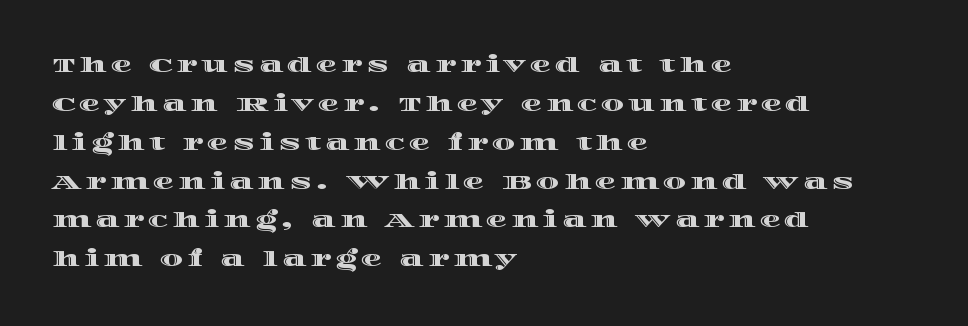
Q: Is the text italic (slanted)? A: No, it is upright.
Q: Is the text underlined? A: No.
Q: How is the paragraph aligned? A: Left-aligned.
